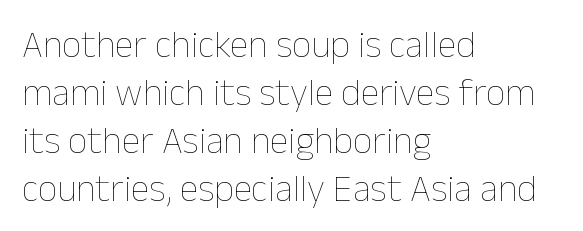
Q: Is the text bold? A: No.
Q: Is the text italic (slanted)? A: No, it is upright.
Q: Is the text underlined? A: No.
Q: How is the paragraph aligned? A: Left-aligned.
Q: Is the spacing between letters normal or unusually wide? A: Normal.
Q: Is the spacing between lines tight, normal or loose? A: Normal.
Q: Width (condensed, normal, or wide)? A: Normal.
Q: Stroke contrast? A: Low.
Q: x-height? A: Medium.
Q: Monospaced? A: No.
